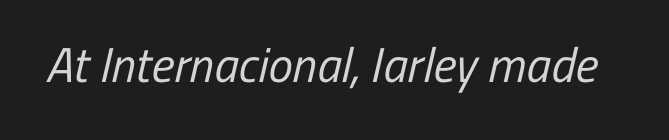
Q: Is the text bold? A: No.
Q: Is the typeface a serif or a sans-serif typeface? A: Sans-serif.
Q: Is the text underlined? A: No.
Q: Is the spacing between letters normal or unusually wide? A: Normal.
Q: Width (condensed, normal, or wide)? A: Condensed.
Q: Stroke contrast? A: Low.
Q: x-height? A: Medium.
Q: Monospaced? A: No.
